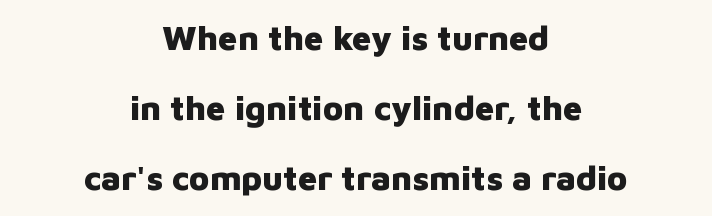
{"serif": "no", "italic": "no", "bold": "yes", "weight": "heavy", "width": "normal", "stroke_contrast": "low", "x_height": "medium", "monospaced": "no", "underline": "no", "align": "center", "line_spacing": "loose", "line_spacing_ratio": 2.06, "letter_spacing": "normal", "letter_spacing_em": 0.0, "glyph_px": 34}
